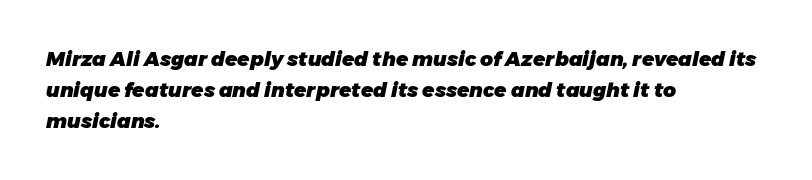
The image shows 20 px bold type, italic (leaning right); set left-aligned, normal line spacing (1.54x), normal letter spacing, not underlined.
